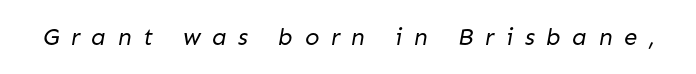
The image shows 24 px text type; set unusually wide letter spacing (+0.48 em), not underlined.
